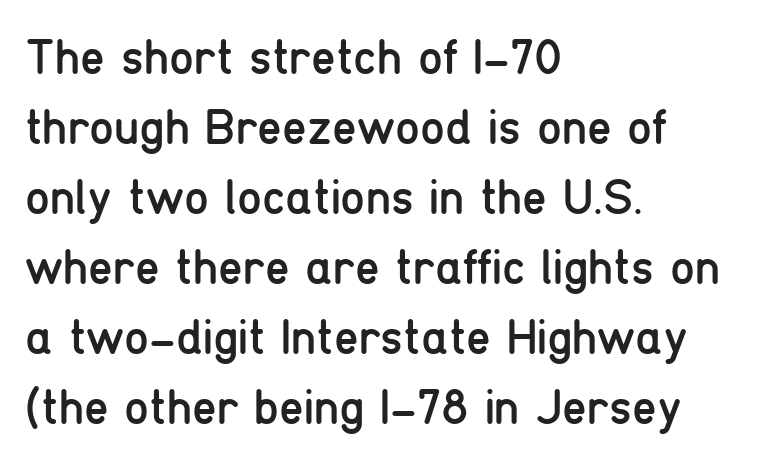
Weight: regular or lighter. Posture: straight, roman, zero tilt. The typesetter chose a ragged-right arrangement here. Default kerning and tracking; the words read as compact shapes. Rule under the text: the space is simply empty. The face used here is a sans, in the tradition of grotesques and geometrics.
